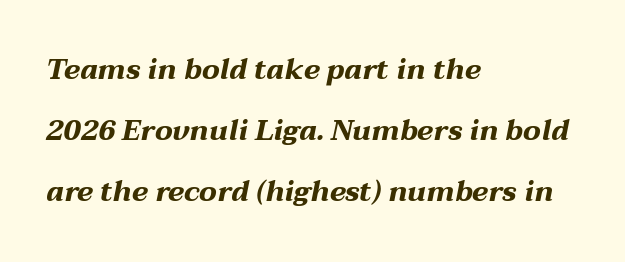
{"italic": "yes", "lean": "right", "slant_degrees": 12, "bold": "yes", "weight": "bold", "width": "wide", "stroke_contrast": "medium", "x_height": "medium", "monospaced": "no", "underline": "no", "align": "left", "line_spacing": "loose", "line_spacing_ratio": 2.17, "letter_spacing": "normal", "letter_spacing_em": 0.0, "glyph_px": 28}
